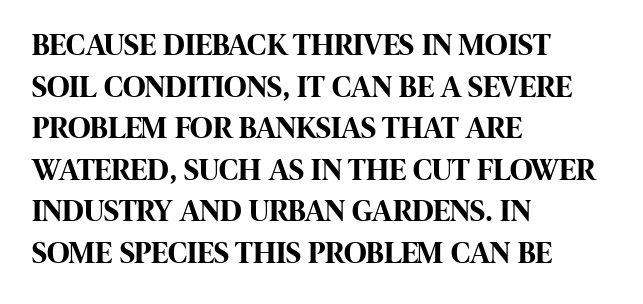
The image shows 31 px bold, condensed sans-serif type, upright; set left-aligned, normal line spacing (1.34x), normal letter spacing, not underlined; high stroke contrast and a large x-height.
